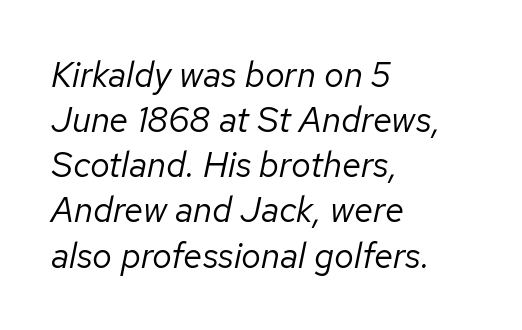
Heaviness? Minimal to ordinary, like unemphasized prose. These lines keep a tight, regular rhythm from letter to letter. Only glyphs here, with clear space below each row. Observe the lean: these are italic letterforms. The letters advance in unequal steps, a hallmark of proportional type. Every row of glyphs begins at an identical x-position on the left.
